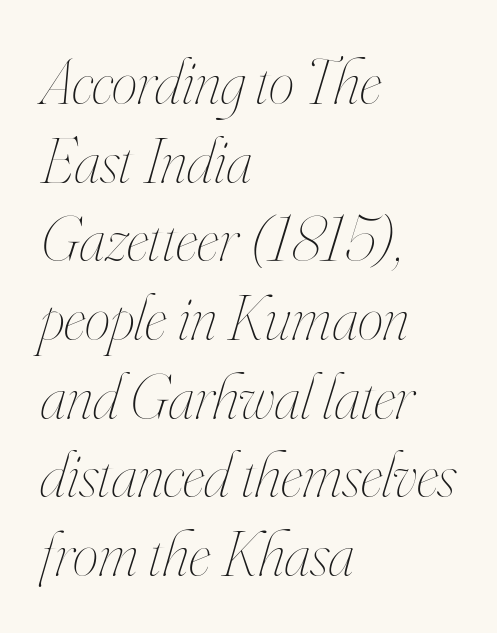
The image shows 65 px thin, condensed type, italic (leaning right); set left-aligned, line spacing 1.21x, normal letter spacing, not underlined; high stroke contrast and a small x-height.
